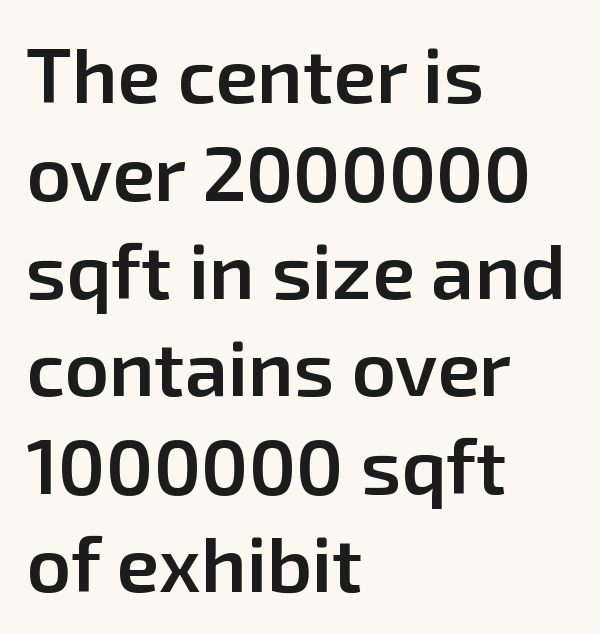
Q: Is the text bold? A: Semi-bold.
Q: Is the text italic (slanted)? A: No, it is upright.
Q: Is the typeface a serif or a sans-serif typeface? A: Sans-serif.
Q: Is the text underlined? A: No.
Q: How is the paragraph aligned? A: Left-aligned.
Q: Is the spacing between letters normal or unusually wide? A: Normal.
Q: Is the spacing between lines tight, normal or loose? A: Normal.
Q: Width (condensed, normal, or wide)? A: Normal.
Q: Stroke contrast? A: Low.
Q: x-height? A: Medium.
Q: Monospaced? A: No.
